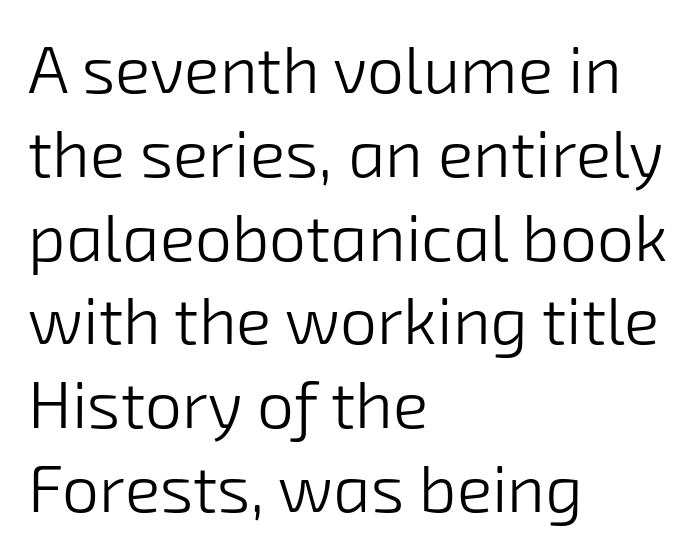
The image shows 66 px light sans-serif type; set left-aligned, normal line spacing (1.27x), normal letter spacing, not underlined; low stroke contrast and a medium x-height.
